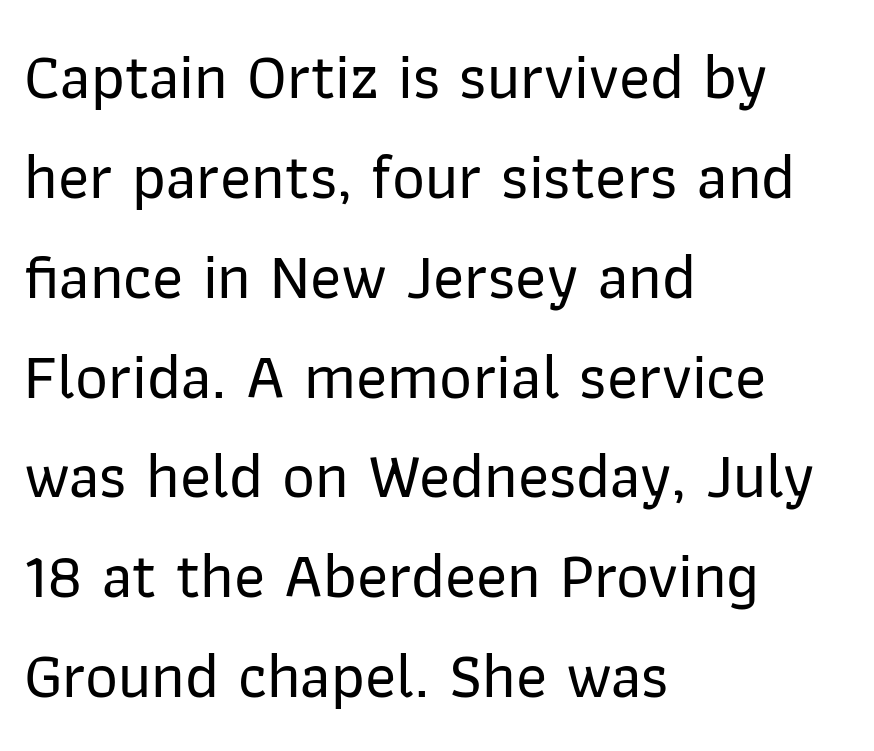
The image shows 64 px sans-serif type, upright; set left-aligned, normal line spacing (1.56x), normal letter spacing, not underlined; low stroke contrast and a medium x-height.
